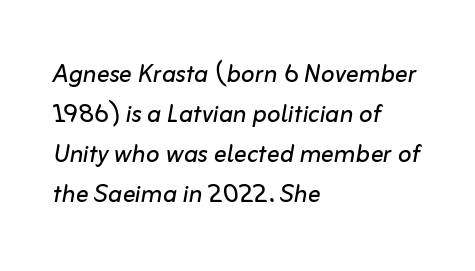
A typesetter would call this leading conventional body-copy spacing. The lettering tilts uniformly, giving the passage an italic look. Spacing verdict: proportional, widths tailored to each character. The letters sit at their default tracking, neither squeezed nor spread.
